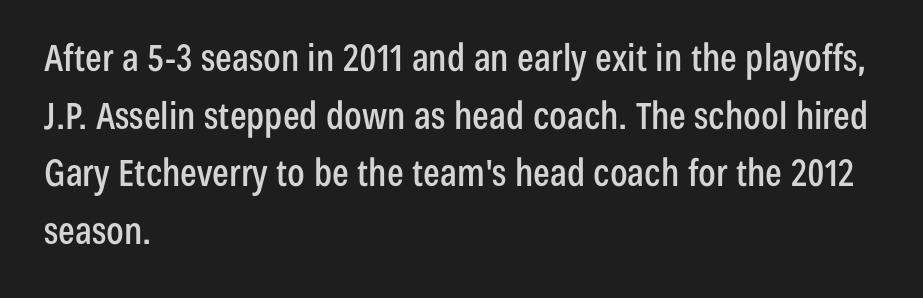
Is the letter spacing exaggerated? No — it looks like the ordinary default. Quick note: interline space is typical. Style check: upright. Horizontal alignment here is leftward, the default for most running prose. This is sans-serif lettering, the kind often seen on screens and signage. Looks like regular typesetting: each glyph gets only the width it needs.
